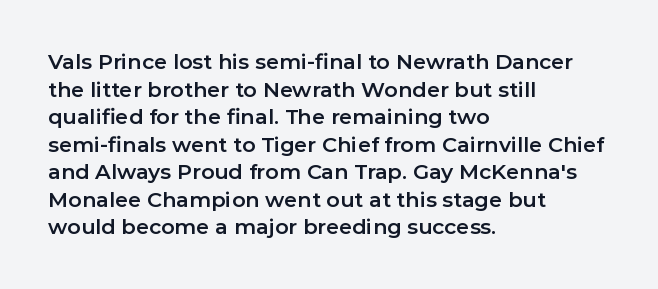
Q: Is the text italic (slanted)? A: No, it is upright.
Q: Is the text underlined? A: No.
Q: How is the paragraph aligned? A: Left-aligned.
Q: Is the spacing between letters normal or unusually wide? A: Normal.
Q: Is the spacing between lines tight, normal or loose? A: Normal.
